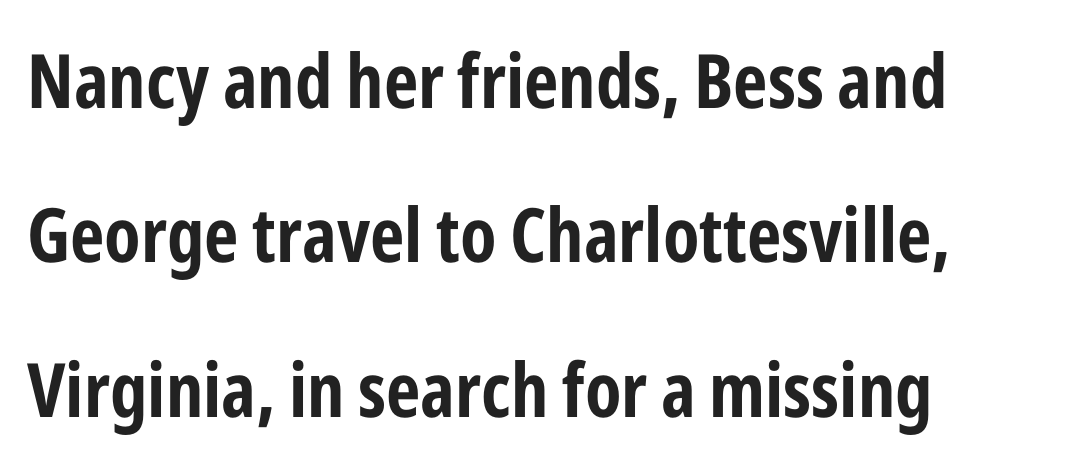
The image shows 75 px bold, condensed sans-serif type, upright; set left-aligned, loose line spacing (2.06x), normal letter spacing, not underlined; low stroke contrast and a medium x-height.
